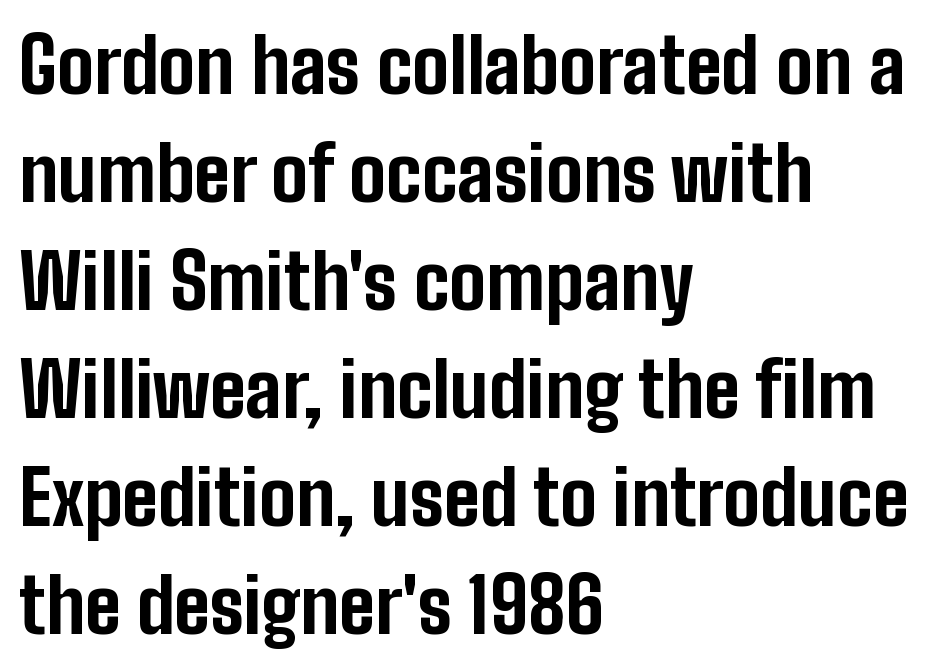
{"serif": "no", "italic": "no", "bold": "yes", "weight": "bold", "width": "condensed", "stroke_contrast": "low", "x_height": "medium", "monospaced": "no", "underline": "no", "align": "left", "line_spacing": "normal", "line_spacing_ratio": 1.42, "letter_spacing": "normal", "letter_spacing_em": 0.0, "glyph_px": 76}
